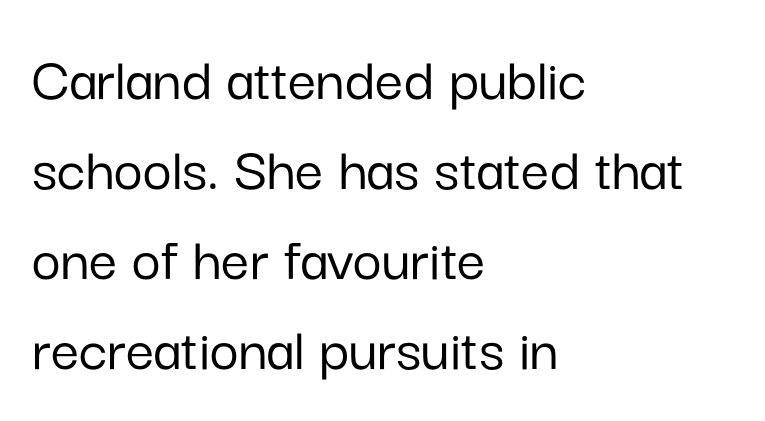
Q: Is the text italic (slanted)? A: No, it is upright.
Q: Is the typeface a serif or a sans-serif typeface? A: Sans-serif.
Q: Is the text underlined? A: No.
Q: How is the paragraph aligned? A: Left-aligned.
Q: Is the spacing between letters normal or unusually wide? A: Normal.
Q: Is the spacing between lines tight, normal or loose? A: Normal.
Q: Width (condensed, normal, or wide)? A: Normal.
Q: Stroke contrast? A: Low.
Q: x-height? A: Medium.
Q: Monospaced? A: No.
